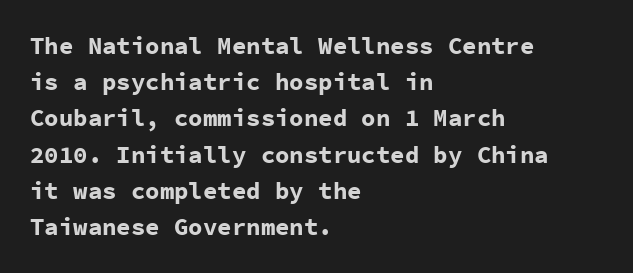
The image shows 24 px bold type, upright; set left-aligned, normal line spacing (1.51x), normal letter spacing, not underlined.
